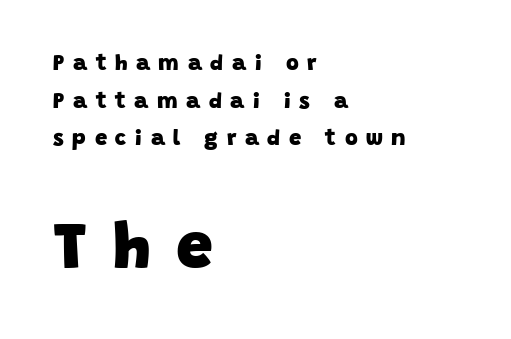
The image shows 66 px heavy sans-serif type; set left-aligned, line spacing 1.71x, unusually wide letter spacing (+0.39 em), not underlined; the second (bottom) block is 3.0x larger; low stroke contrast and a large x-height.
